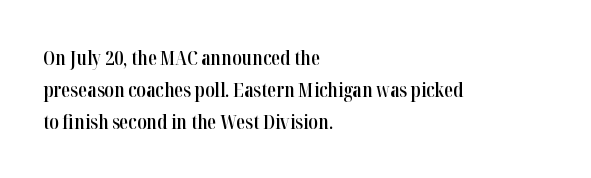
The image shows 20 px text type, upright; set left-aligned, normal line spacing (1.59x), normal letter spacing, not underlined.
